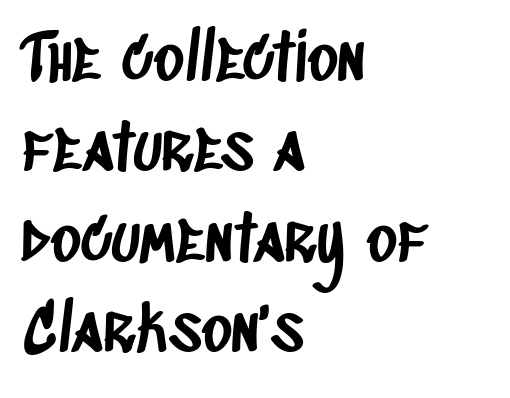
The image shows 65 px condensed sans-serif type; set left-aligned, normal line spacing (1.39x), normal letter spacing, not underlined; low stroke contrast and a large x-height.
